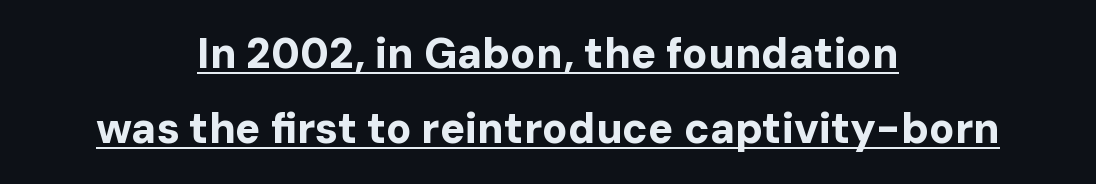
The image shows 42 px bold sans-serif type, upright; set centered, line spacing 1.79x, normal letter spacing, underlined; low stroke contrast and a medium x-height.
